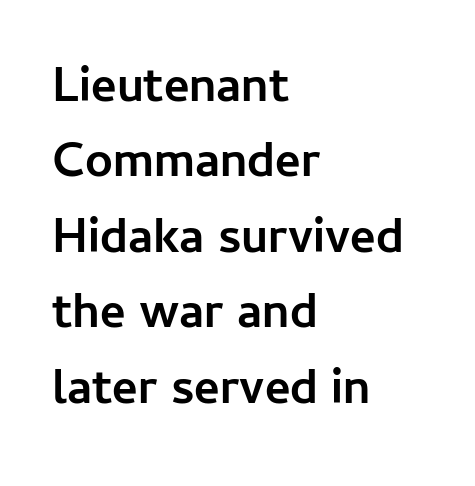
{"serif": "no", "italic": "no", "bold": "yes", "weight": "semibold", "width": "normal", "stroke_contrast": "low", "x_height": "medium", "monospaced": "no", "underline": "no", "align": "left", "line_spacing": "normal", "line_spacing_ratio": 1.54, "letter_spacing": "normal", "letter_spacing_em": 0.0, "glyph_px": 49}
